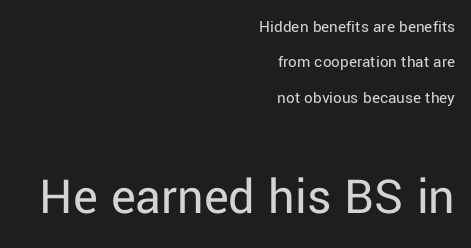
Q: Is the text bold? A: No.
Q: Is the text italic (slanted)? A: No, it is upright.
Q: Is the typeface a serif or a sans-serif typeface? A: Sans-serif.
Q: Is the text underlined? A: No.
Q: How is the paragraph aligned? A: Right-aligned.
Q: Is the spacing between letters normal or unusually wide? A: Normal.
Q: Is the spacing between lines tight, normal or loose? A: Loose.
Q: Which block of text is set in a larger size, the first (top) or the second (bottom)? A: The second (bottom) one.
Q: Width (condensed, normal, or wide)? A: Normal.
Q: Stroke contrast? A: Low.
Q: x-height? A: Medium.
Q: Monospaced? A: No.
